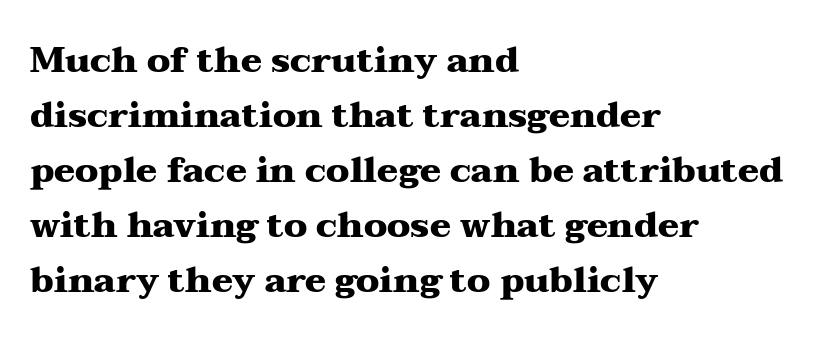
{"serif": "yes", "italic": "no", "bold": "yes", "weight": "heavy", "width": "wide", "stroke_contrast": "medium", "x_height": "medium", "monospaced": "no", "underline": "no", "align": "left", "line_spacing": "normal", "line_spacing_ratio": 1.57, "letter_spacing": "normal", "letter_spacing_em": 0.0, "glyph_px": 35}
